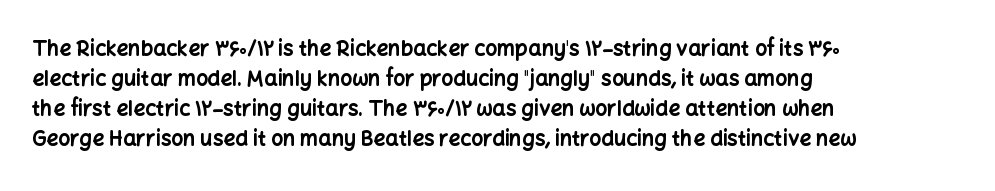
The image shows 21 px bold type, upright; set left-aligned, normal line spacing (1.43x), normal letter spacing, not underlined.
